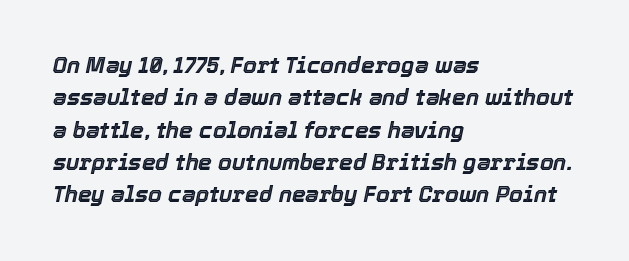
Q: Is the text italic (slanted)? A: Yes, it leans right by about 12 degrees.
Q: Is the text underlined? A: No.
Q: How is the paragraph aligned? A: Left-aligned.
Q: Is the spacing between letters normal or unusually wide? A: Normal.
Q: Is the spacing between lines tight, normal or loose? A: Normal.
